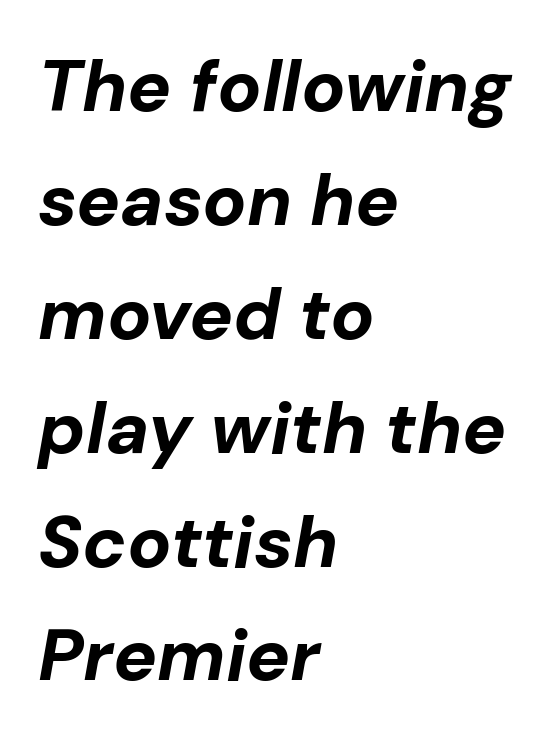
The image shows 73 px bold type, italic (leaning right); set left-aligned, normal line spacing (1.56x), normal letter spacing, not underlined; low stroke contrast and a medium x-height.
